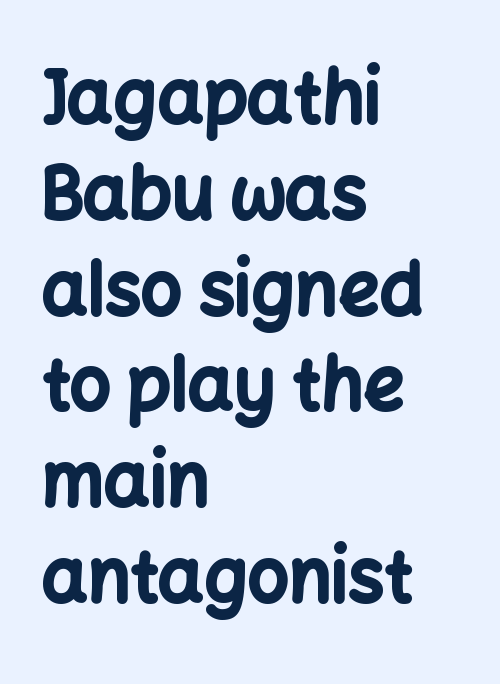
Visually the block forms a straight wall on the left and a jagged coastline on the right. Strokes here are thick enough to call this a true bold. The letters carry no serifs — their stems end cleanly without finishing strokes. A typesetter would call this leading conventional body-copy spacing. If you drew a line through each stem, it would be perfectly vertical.
